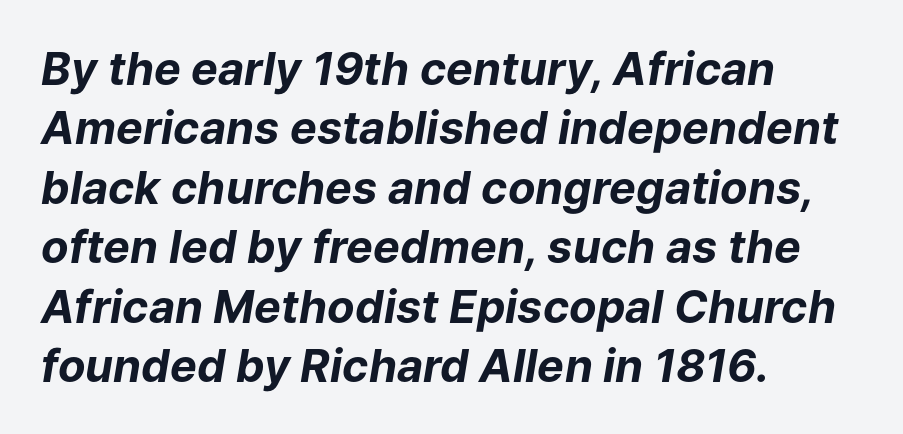
Alignment: flush left. Italic: yes, the glyphs are oblique. The block of text has a typical density, with ordinary space between rows. Letter spacing: default.
